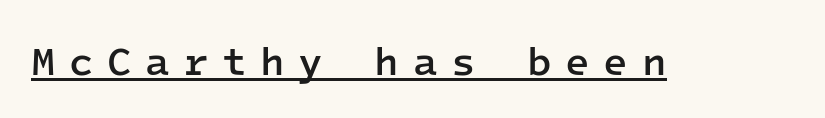
The image shows 40 px semibold sans-serif type, upright, monospaced; set unusually wide letter spacing (+0.34 em), underlined; low stroke contrast and a medium x-height.
